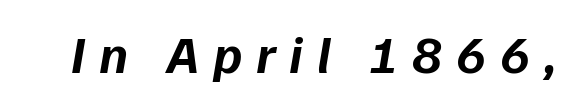
The image shows 53 px bold type, italic (leaning right); set unusually wide letter spacing (+0.26 em), not underlined; low stroke contrast and a medium x-height.
